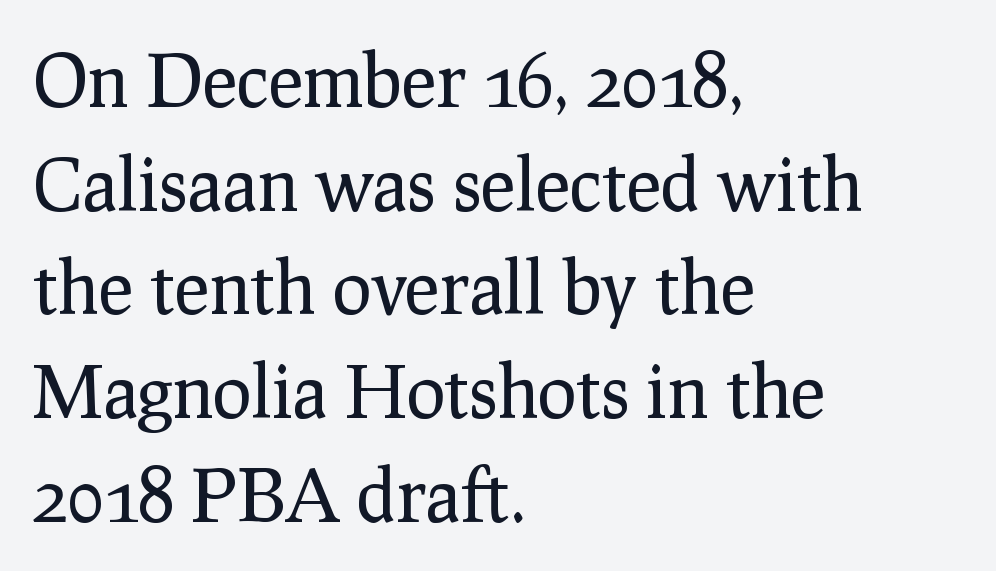
Q: Is the text bold? A: No.
Q: Is the text italic (slanted)? A: No, it is upright.
Q: Is the typeface a serif or a sans-serif typeface? A: Serif.
Q: Is the text underlined? A: No.
Q: How is the paragraph aligned? A: Left-aligned.
Q: Is the spacing between letters normal or unusually wide? A: Normal.
Q: Is the spacing between lines tight, normal or loose? A: Normal.
Q: Width (condensed, normal, or wide)? A: Normal.
Q: Stroke contrast? A: Low.
Q: x-height? A: Medium.
Q: Monospaced? A: No.
